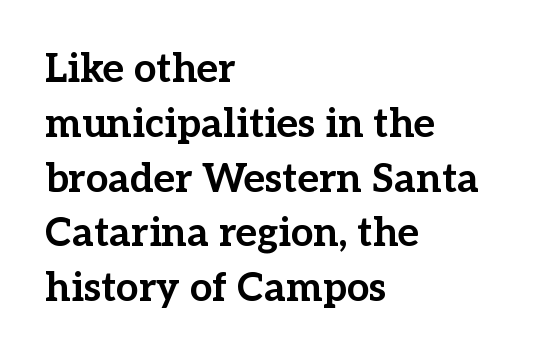
The image shows 40 px bold serif type, upright; set left-aligned, normal line spacing (1.37x), normal letter spacing, not underlined; low stroke contrast and a medium x-height.
